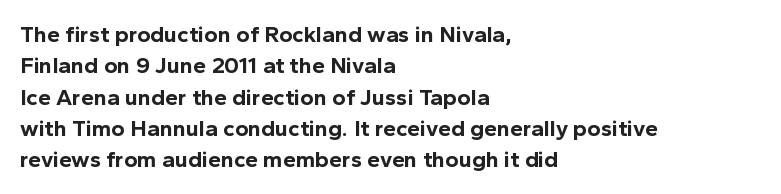
The image shows 23 px bold type, upright; set left-aligned, normal line spacing (1.36x), normal letter spacing, not underlined.
